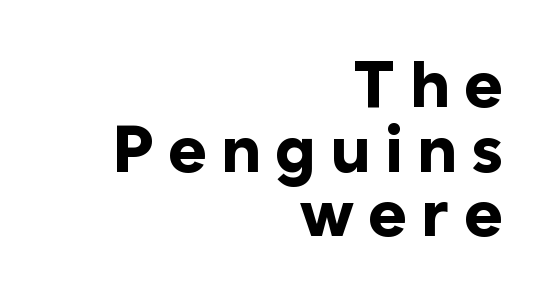
The image shows 66 px bold sans-serif type, upright; set right-aligned, tight line spacing (0.98x), unusually wide letter spacing (+0.21 em), not underlined; low stroke contrast and a medium x-height.
